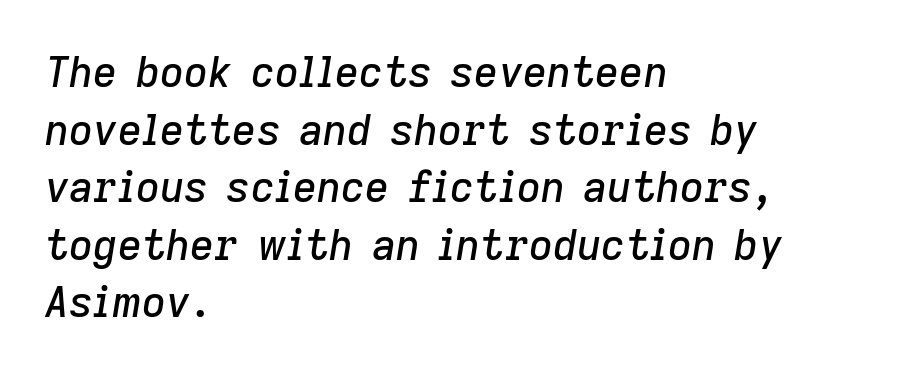
The image shows 42 px text type, italic (leaning right); set left-aligned, normal line spacing (1.37x), normal letter spacing, not underlined; low stroke contrast and a medium x-height.
